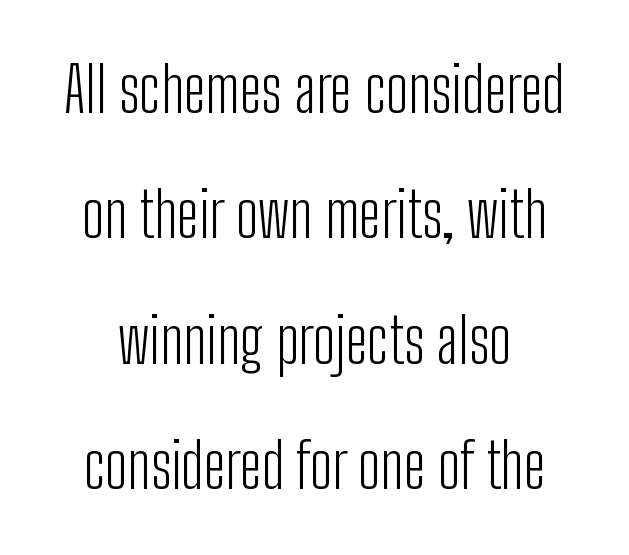
The image shows 63 px light, condensed sans-serif type, upright; set loose line spacing (1.99x), normal letter spacing, not underlined; low stroke contrast and a medium x-height.
